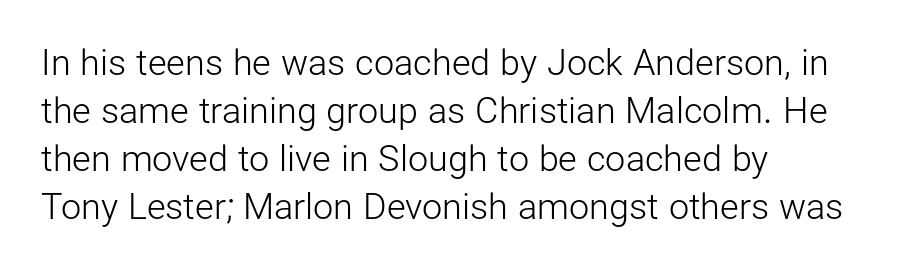
These lines stack with their left ends in a neat column. Normally led — the rows are evenly, conventionally spaced. Nope, not italic — everything's standing straight. Stems and bowls with no extra thickness — not bold.
